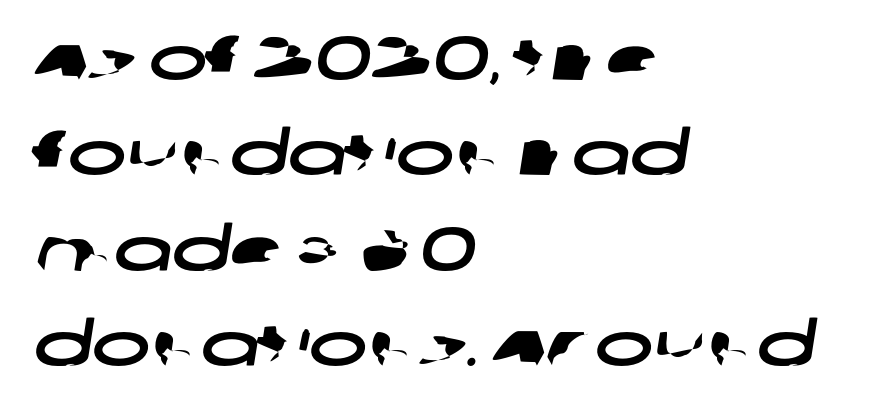
Q: Is the typeface a serif or a sans-serif typeface? A: Sans-serif.
Q: Is the text underlined? A: No.
Q: How is the paragraph aligned? A: Left-aligned.
Q: Is the spacing between letters normal or unusually wide? A: Normal.
Q: Is the spacing between lines tight, normal or loose? A: Normal.
Q: Width (condensed, normal, or wide)? A: Wide.
Q: Stroke contrast? A: Low.
Q: x-height? A: Large.
Q: Monospaced? A: No.
